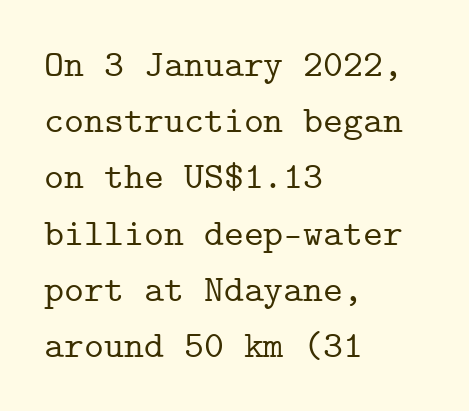
The image shows 38 px serif type, upright, monospaced; set left-aligned, normal line spacing (1.48x), normal letter spacing, not underlined; low stroke contrast and a medium x-height.
